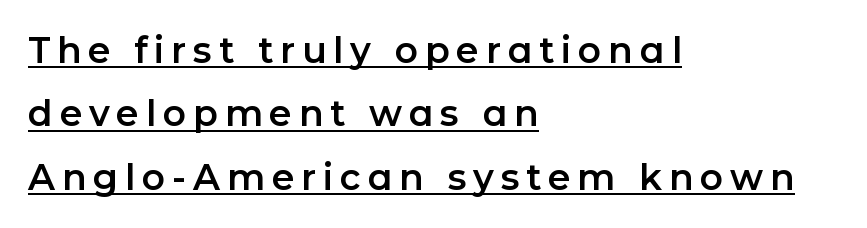
{"serif": "no", "italic": "no", "width": "normal", "stroke_contrast": "low", "x_height": "medium", "monospaced": "no", "underline": "yes", "align": "left", "line_spacing_ratio": 1.76, "glyph_px": 36}
